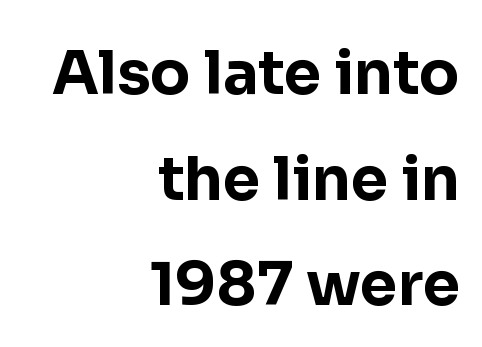
The image shows 60 px bold sans-serif type, upright; set right-aligned, line spacing 1.76x, normal letter spacing, not underlined; low stroke contrast and a medium x-height.
